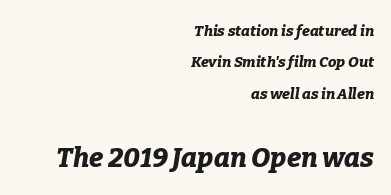
Horizontal bands of white between lines are thick stripes. Bold? Absolutely — the strokes are thick and heavy. Quick note: italic. Which margin do the lines hug? The right one — the left edge is uneven. No word sits above an underline.
